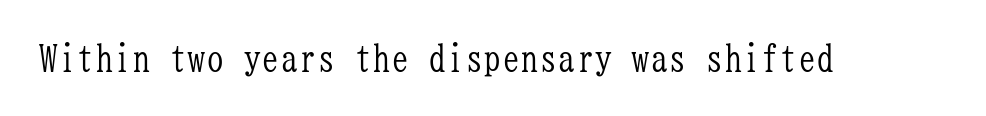
{"serif": "yes", "italic": "no", "bold": "no", "weight": "light", "width": "condensed", "stroke_contrast": "low", "x_height": "medium", "monospaced": "yes", "underline": "no", "letter_spacing": "normal", "letter_spacing_em": 0.0, "glyph_px": 37}
